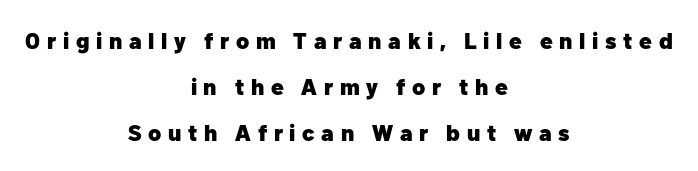
Q: Is the text bold? A: Yes.
Q: Is the text italic (slanted)? A: No, it is upright.
Q: Is the text underlined? A: No.
Q: How is the paragraph aligned? A: Centered.
Q: Is the spacing between letters normal or unusually wide? A: Unusually wide.
Q: Is the spacing between lines tight, normal or loose? A: Loose.
